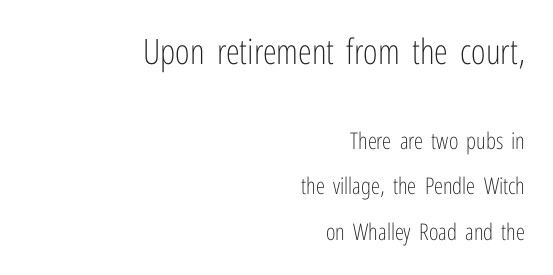
Q: Is the text bold? A: No.
Q: Is the text italic (slanted)? A: No, it is upright.
Q: Is the typeface a serif or a sans-serif typeface? A: Sans-serif.
Q: Is the text underlined? A: No.
Q: How is the paragraph aligned? A: Right-aligned.
Q: Is the spacing between letters normal or unusually wide? A: Normal.
Q: Is the spacing between lines tight, normal or loose? A: Loose.
Q: Which block of text is set in a larger size, the first (top) or the second (bottom)? A: The first (top) one.
Q: Width (condensed, normal, or wide)? A: Condensed.
Q: Stroke contrast? A: Low.
Q: x-height? A: Medium.
Q: Monospaced? A: No.
